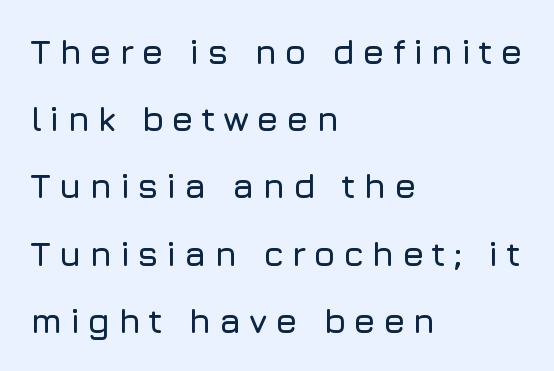
{"serif": "no", "italic": "no", "width": "normal", "stroke_contrast": "low", "x_height": "medium", "monospaced": "no", "underline": "no", "align": "left", "line_spacing": "loose", "line_spacing_ratio": 1.92, "letter_spacing": "wide", "letter_spacing_em": 0.21, "glyph_px": 35}
